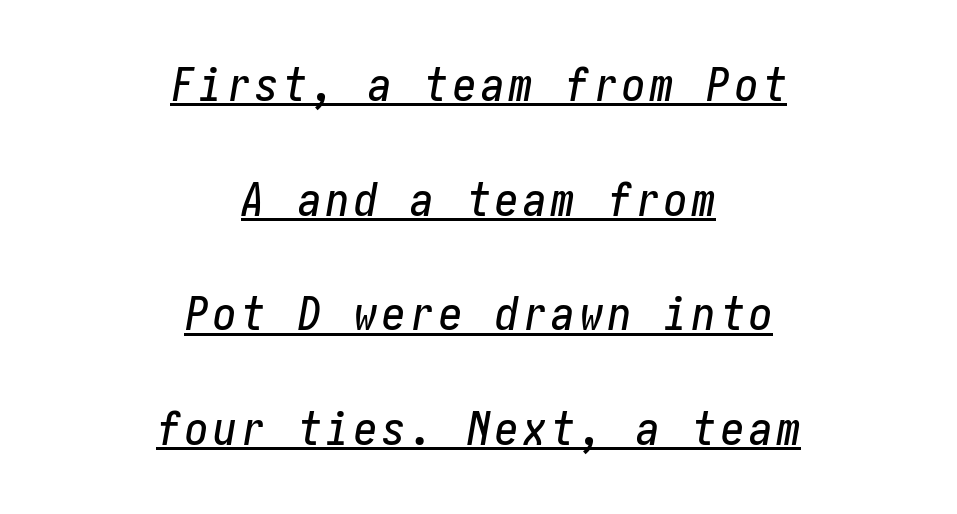
Q: Is the text italic (slanted)? A: Yes, it leans right by about 10 degrees.
Q: Is the text underlined? A: Yes.
Q: How is the paragraph aligned? A: Centered.
Q: Is the spacing between lines tight, normal or loose? A: Loose.
Q: Width (condensed, normal, or wide)? A: Condensed.
Q: Stroke contrast? A: Low.
Q: x-height? A: Medium.
